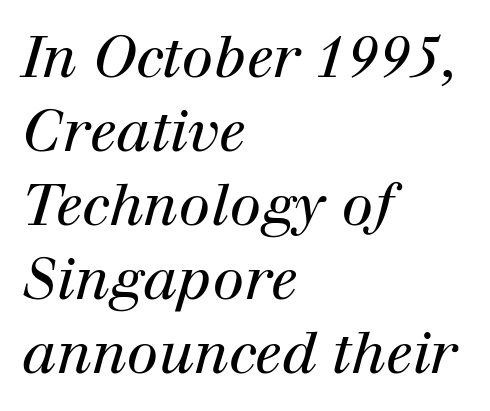
Q: Is the text bold? A: No.
Q: Is the text italic (slanted)? A: Yes, it leans right by about 12 degrees.
Q: Is the typeface a serif or a sans-serif typeface? A: Serif.
Q: Is the text underlined? A: No.
Q: How is the paragraph aligned? A: Left-aligned.
Q: Is the spacing between letters normal or unusually wide? A: Normal.
Q: Is the spacing between lines tight, normal or loose? A: Normal.
Q: Width (condensed, normal, or wide)? A: Normal.
Q: Stroke contrast? A: High.
Q: x-height? A: Medium.
Q: Monospaced? A: No.
